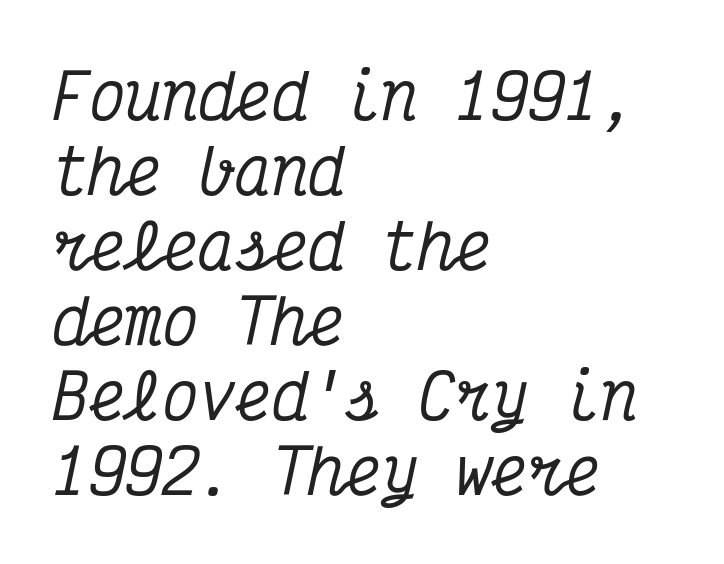
{"serif": "yes", "italic": "yes", "lean": "right", "slant_degrees": 12, "width": "condensed", "stroke_contrast": "medium", "x_height": "medium", "monospaced": "yes", "underline": "no", "align": "left", "line_spacing_ratio": 1.23, "letter_spacing": "normal", "letter_spacing_em": 0.0, "glyph_px": 61}
